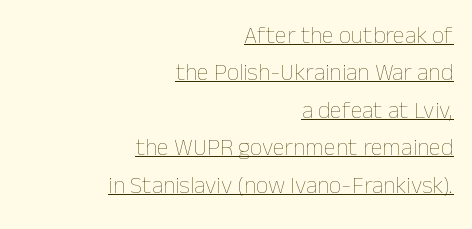
Q: Is the text bold? A: No.
Q: Is the text italic (slanted)? A: No, it is upright.
Q: Is the text underlined? A: Yes.
Q: How is the paragraph aligned? A: Right-aligned.
Q: Is the spacing between letters normal or unusually wide? A: Normal.
Q: Is the spacing between lines tight, normal or loose? A: Normal.
